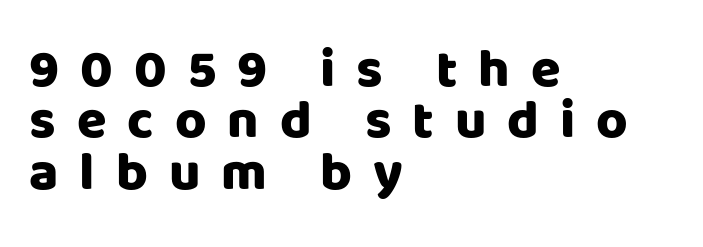
Q: Is the text bold? A: Yes.
Q: Is the text italic (slanted)? A: No, it is upright.
Q: Is the typeface a serif or a sans-serif typeface? A: Sans-serif.
Q: Is the text underlined? A: No.
Q: How is the paragraph aligned? A: Left-aligned.
Q: Is the spacing between letters normal or unusually wide? A: Unusually wide.
Q: Is the spacing between lines tight, normal or loose? A: Tight.
Q: Width (condensed, normal, or wide)? A: Normal.
Q: Stroke contrast? A: Low.
Q: x-height? A: Large.
Q: Monospaced? A: No.
